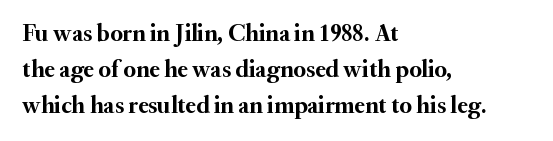
Q: Is the text bold? A: Yes.
Q: Is the text italic (slanted)? A: No, it is upright.
Q: Is the text underlined? A: No.
Q: How is the paragraph aligned? A: Left-aligned.
Q: Is the spacing between letters normal or unusually wide? A: Normal.
Q: Is the spacing between lines tight, normal or loose? A: Normal.
